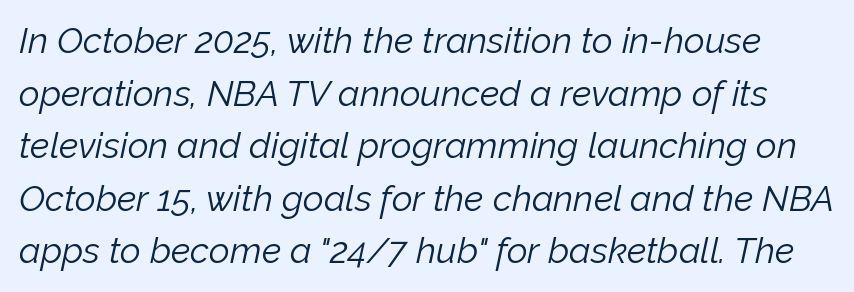
Quick note: italic. The letters advance in unequal steps, a hallmark of proportional type. Notice how descenders clear the ascenders below comfortably — that's standard leading. Anything drawn beneath the words? Only blank space. The letterforms sit at book weight or below.
